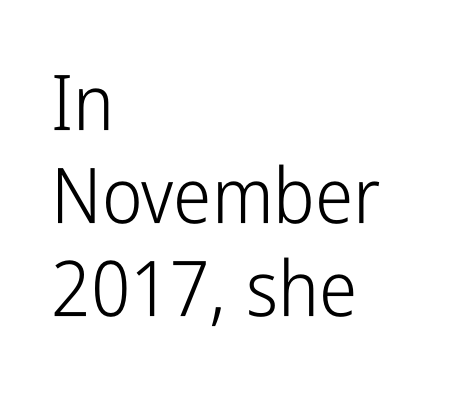
The image shows 77 px light, condensed sans-serif type, upright; set left-aligned, line spacing 1.21x, normal letter spacing, not underlined; low stroke contrast and a medium x-height.
